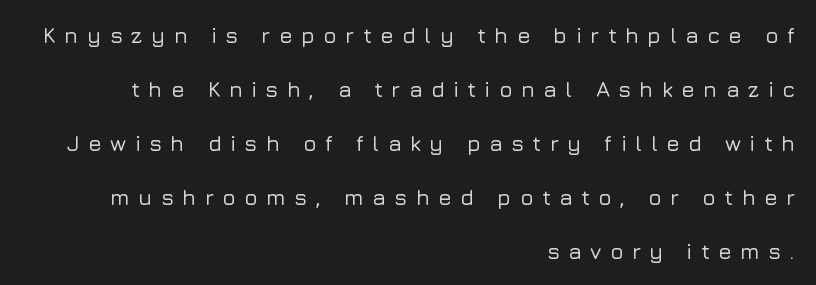
{"italic": "no", "underline": "no", "align": "right", "line_spacing": "loose", "line_spacing_ratio": 2.45, "letter_spacing": "wide", "letter_spacing_em": 0.38, "glyph_px": 22}
